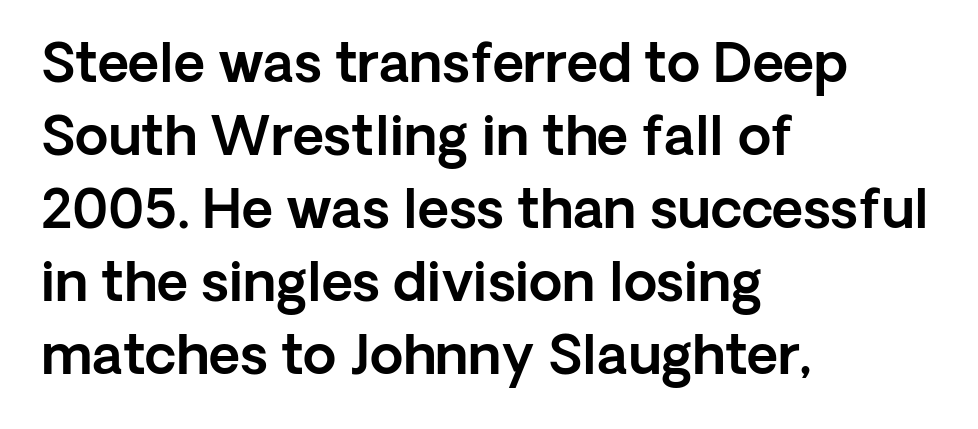
Q: Is the text italic (slanted)? A: No, it is upright.
Q: Is the typeface a serif or a sans-serif typeface? A: Sans-serif.
Q: Is the text underlined? A: No.
Q: How is the paragraph aligned? A: Left-aligned.
Q: Is the spacing between letters normal or unusually wide? A: Normal.
Q: Is the spacing between lines tight, normal or loose? A: Normal.
Q: Width (condensed, normal, or wide)? A: Normal.
Q: x-height? A: Medium.
Q: Monospaced? A: No.
